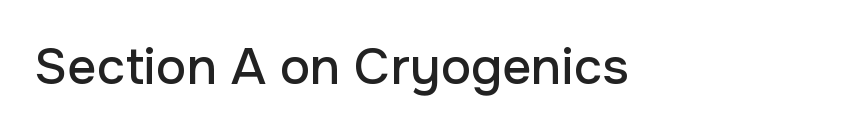
Q: Is the text italic (slanted)? A: No, it is upright.
Q: Is the typeface a serif or a sans-serif typeface? A: Sans-serif.
Q: Is the text underlined? A: No.
Q: Is the spacing between letters normal or unusually wide? A: Normal.
Q: Width (condensed, normal, or wide)? A: Normal.
Q: Stroke contrast? A: Low.
Q: x-height? A: Medium.
Q: Monospaced? A: No.
